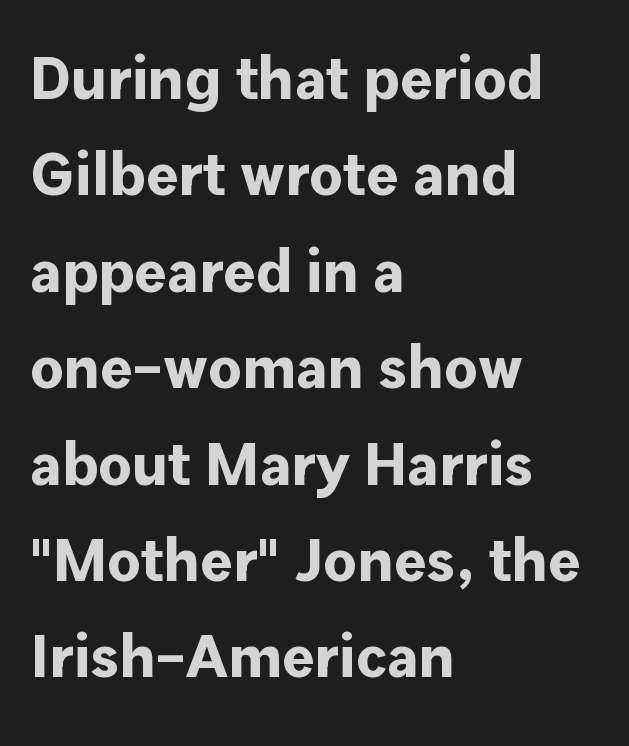
The image shows 61 px bold sans-serif type, upright; set left-aligned, normal line spacing (1.58x), normal letter spacing, not underlined; low stroke contrast and a medium x-height.
